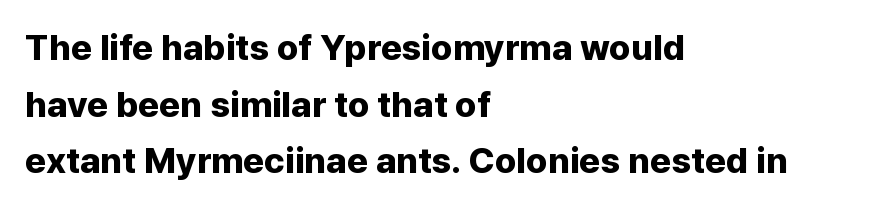
The rendering anchors every line to the left-hand side. The type family on display is of the sans-serif kind. Here the glyphs are tracked normally, forming tight word shapes. Rendered with straight, roman letterforms. The passage shown is typed in a proportional face where columns would drift. Whoever set this chose a conventional vertical rhythm.
